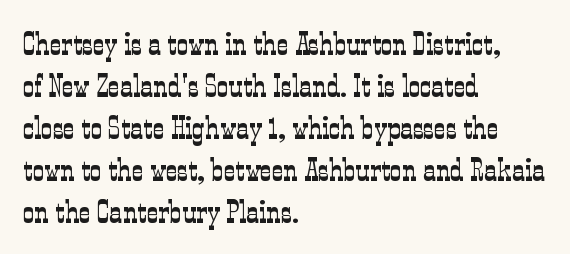
The image shows 32 px light, condensed serif type, upright; set left-aligned, normal line spacing (1.31x), normal letter spacing, not underlined; low stroke contrast and a medium x-height.
